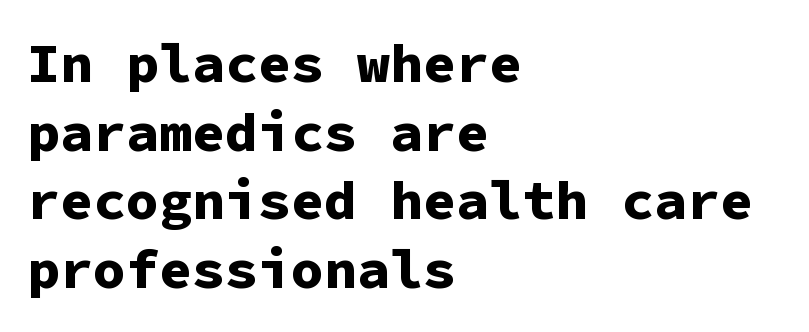
What's the leading like? Ordinary, nothing unusual. Caption: standard tracking, unaltered. Each line starts at the same left margin while the right side varies. A sans-serif font was chosen for this passage. Italic: no, the glyphs are upright roman. Typesetter's note: full bold, strokes at maximum text heaviness.
